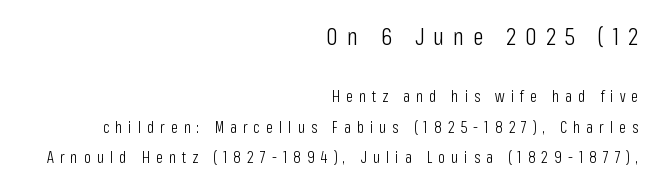
Short and long lines alike share a common ending point at right. Leading: increased. How are the letters spaced? Widely, with obvious added tracking. Upright lettering throughout. If you squint, the top block still reads clearly — it's the larger of the two. A bare baseline throughout the passage.
